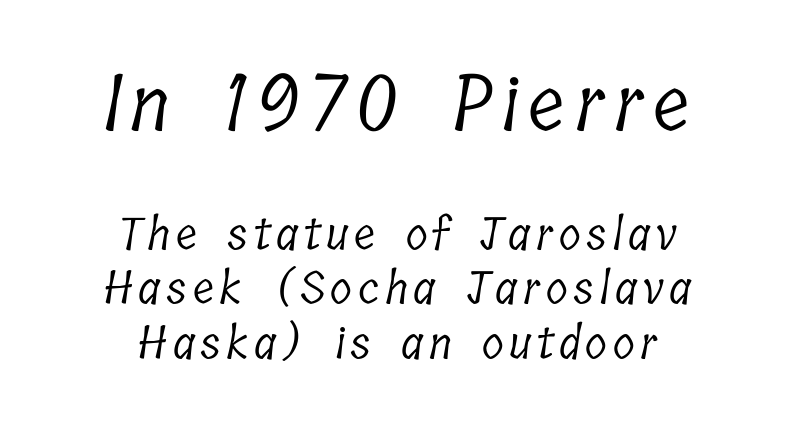
You can tell from the footed stems that serif type was used. Note the varied advance widths — an 'i' is clearly narrower than an 'm'. Which of the two is more prominent by size? The first, at the top. Weight: regular or lighter. Check under the words: just untouched page. Typeset on center — no edge is straight.
